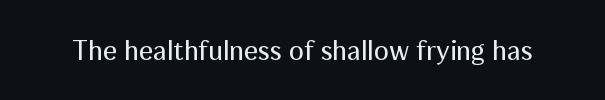
In terms of posture, this sample is upright. Character widths vary here, with narrow letters taking less room than wide ones. What stands out about the letter spacing? Nothing — it is the standard amount. Heft: none added — not bold. Nobody drew a line under any word here. The font family rendered here belongs to the sans-serif group.
